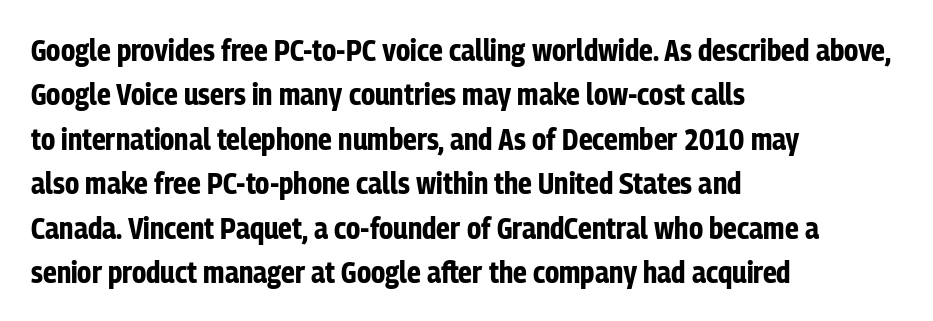
The image shows 30 px bold, condensed sans-serif type, upright; set left-aligned, normal line spacing (1.48x), normal letter spacing, not underlined; low stroke contrast and a medium x-height.
